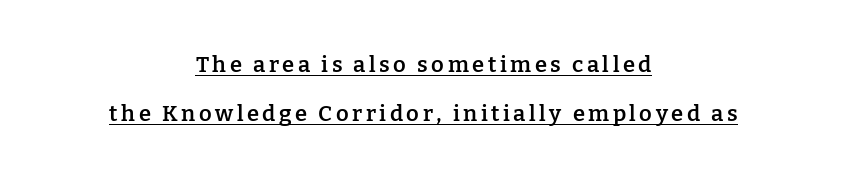
The image shows 22 px text type, upright; set centered, loose line spacing (2.24x), underlined.
